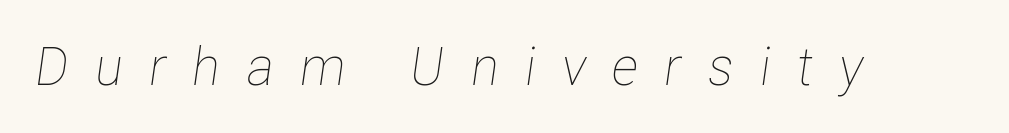
Q: Is the text bold? A: No.
Q: Is the text italic (slanted)? A: Yes, it leans right by about 8 degrees.
Q: Is the text underlined? A: No.
Q: Is the spacing between letters normal or unusually wide? A: Unusually wide.
Q: Width (condensed, normal, or wide)? A: Condensed.
Q: Stroke contrast? A: Low.
Q: x-height? A: Medium.
Q: Monospaced? A: No.
